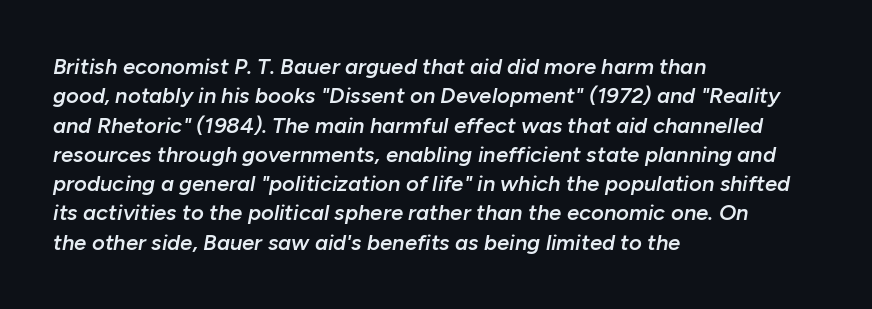
The image shows 22 px text type, italic (leaning right); set left-aligned, normal line spacing (1.33x), normal letter spacing, not underlined.
